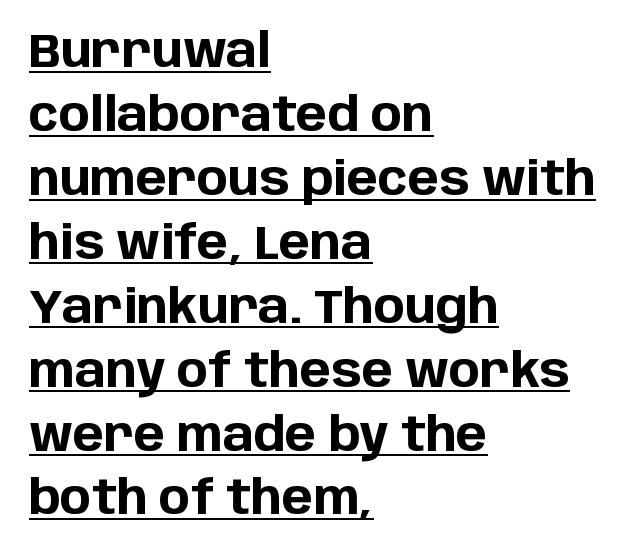
{"serif": "no", "italic": "no", "bold": "yes", "weight": "bold", "width": "normal", "stroke_contrast": "low", "x_height": "large", "monospaced": "no", "underline": "yes", "align": "left", "line_spacing": "normal", "line_spacing_ratio": 1.36, "letter_spacing": "normal", "letter_spacing_em": 0.0, "glyph_px": 47}
